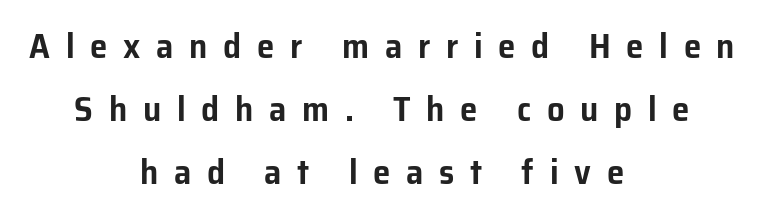
{"serif": "no", "italic": "no", "width": "normal", "stroke_contrast": "low", "x_height": "medium", "monospaced": "no", "underline": "no", "align": "center", "line_spacing_ratio": 1.8, "letter_spacing": "wide", "letter_spacing_em": 0.45, "glyph_px": 35}
